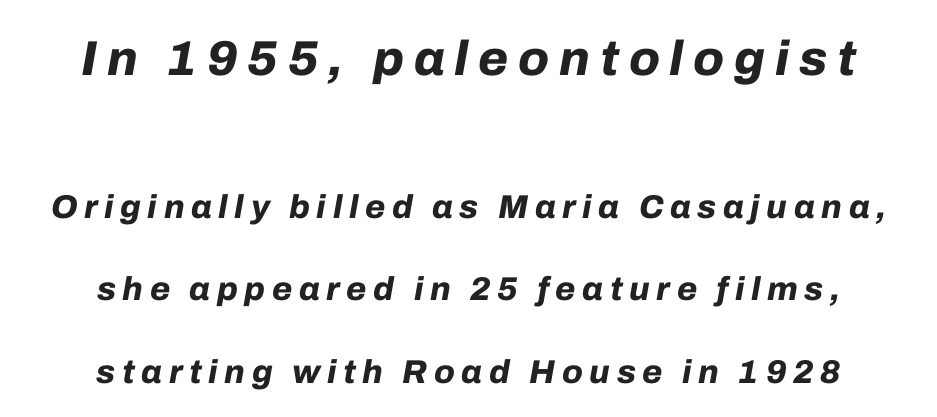
Q: Is the text bold? A: Yes.
Q: Is the text italic (slanted)? A: Yes, it leans right by about 10 degrees.
Q: Is the text underlined? A: No.
Q: How is the paragraph aligned? A: Centered.
Q: Is the spacing between letters normal or unusually wide? A: Unusually wide.
Q: Is the spacing between lines tight, normal or loose? A: Loose.
Q: Which block of text is set in a larger size, the first (top) or the second (bottom)? A: The first (top) one.
Q: Width (condensed, normal, or wide)? A: Normal.
Q: Stroke contrast? A: Low.
Q: x-height? A: Medium.
Q: Monospaced? A: No.
